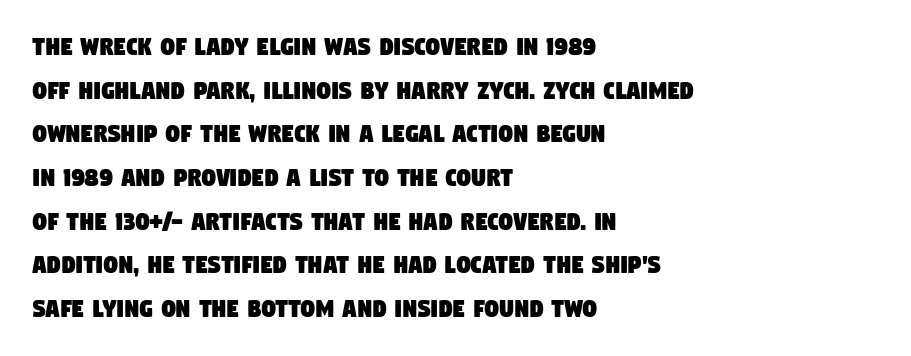
The image shows 28 px condensed sans-serif type; set left-aligned, normal line spacing (1.56x), normal letter spacing, not underlined; low stroke contrast and a large x-height.
